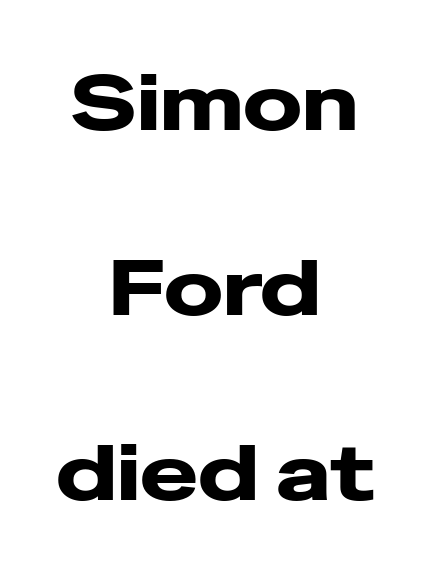
Letter spacing: default. Lines of text with bare space underneath. The lettering holds an erect, upright posture throughout. Quick note: interline space is abundant. The rendering uses natural spacing where letterforms have individual widths. Where is the straight margin? There isn't one; the lines are centered.
